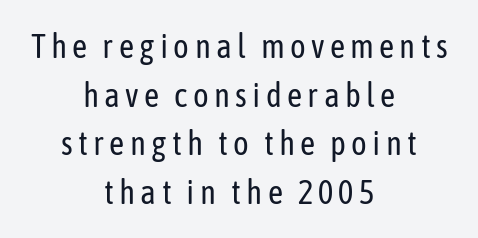
{"serif": "no", "italic": "no", "bold": "no", "weight": "regular", "width": "condensed", "stroke_contrast": "low", "x_height": "medium", "monospaced": "no", "underline": "no", "align": "center", "line_spacing": "normal", "line_spacing_ratio": 1.47, "glyph_px": 33}
